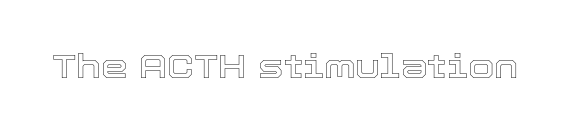
The image shows 34 px text type, upright; set normal letter spacing, not underlined; a medium x-height.
